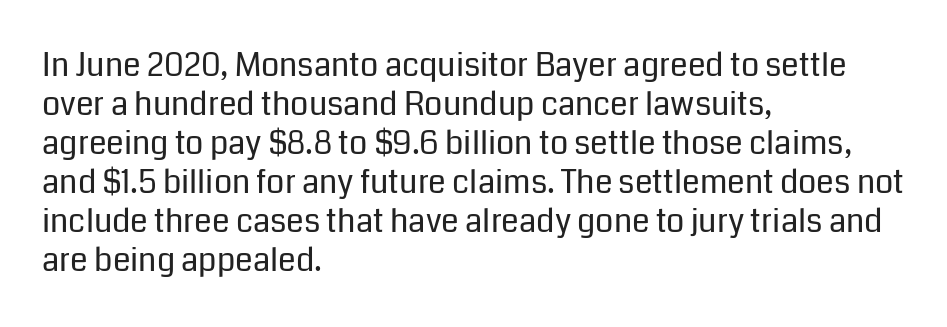
{"serif": "no", "italic": "no", "bold": "no", "weight": "regular", "width": "normal", "stroke_contrast": "low", "x_height": "medium", "monospaced": "no", "underline": "no", "align": "left", "line_spacing_ratio": 1.22, "letter_spacing": "normal", "letter_spacing_em": 0.0, "glyph_px": 32}
